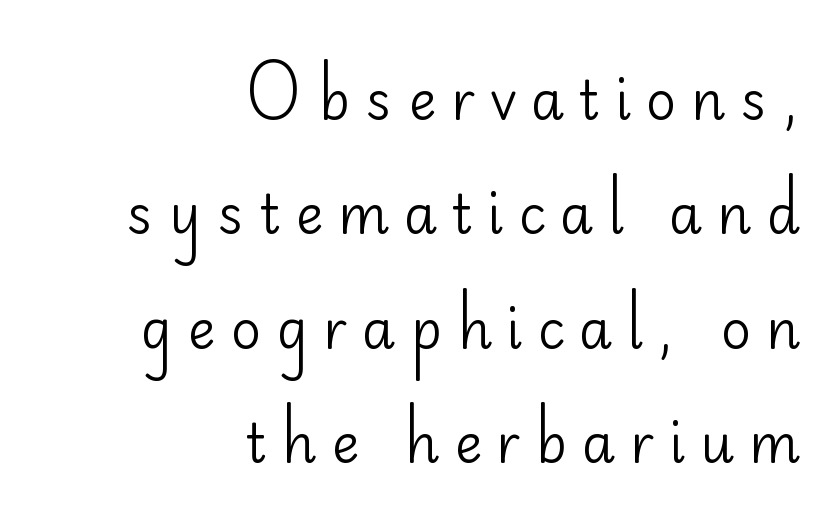
Q: Is the text bold? A: No.
Q: Is the text italic (slanted)? A: No, it is upright.
Q: Is the typeface a serif or a sans-serif typeface? A: Sans-serif.
Q: Is the text underlined? A: No.
Q: How is the paragraph aligned? A: Right-aligned.
Q: Is the spacing between letters normal or unusually wide? A: Unusually wide.
Q: Is the spacing between lines tight, normal or loose? A: Loose.
Q: Width (condensed, normal, or wide)? A: Normal.
Q: Stroke contrast? A: Low.
Q: x-height? A: Small.
Q: Monospaced? A: No.
